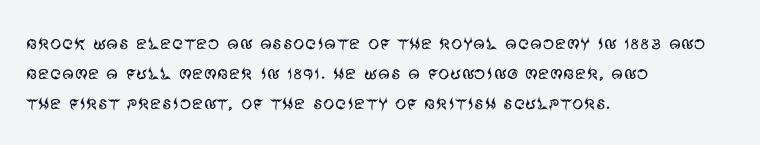
The image shows 23 px text type, upright; set left-aligned, normal line spacing (1.31x), normal letter spacing, not underlined.
